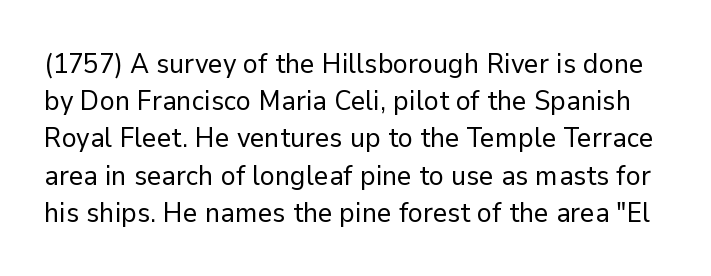
{"serif": "no", "italic": "no", "bold": "no", "weight": "regular", "width": "normal", "stroke_contrast": "low", "x_height": "medium", "monospaced": "no", "underline": "no", "line_spacing": "normal", "line_spacing_ratio": 1.33, "letter_spacing": "normal", "letter_spacing_em": 0.0, "glyph_px": 28}
